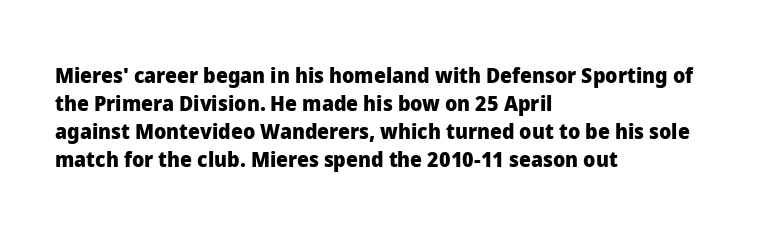
Anything drawn beneath the words? Only blank space. Evenly set lines give the paragraph a standard silhouette. In CSS terms this would be text-align: left. The font's upright variant was chosen for this text. Strokes here are thick enough to call this a true bold.
